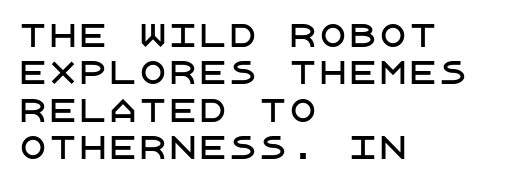
The image shows 30 px sans-serif type, upright; set left-aligned, normal line spacing (1.25x), normal letter spacing, not underlined; low stroke contrast and a large x-height.
